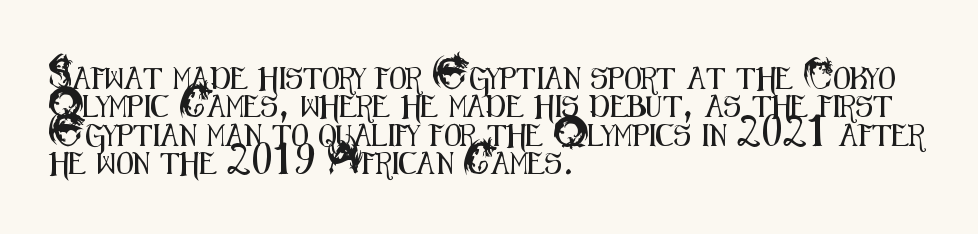
Does extra space separate the letters? No, they use regular spacing. Rows of type keep a routine distance in the vertical direction. Descender tails drop into unmarked territory. No italicization has been applied; the sample stays upright.
